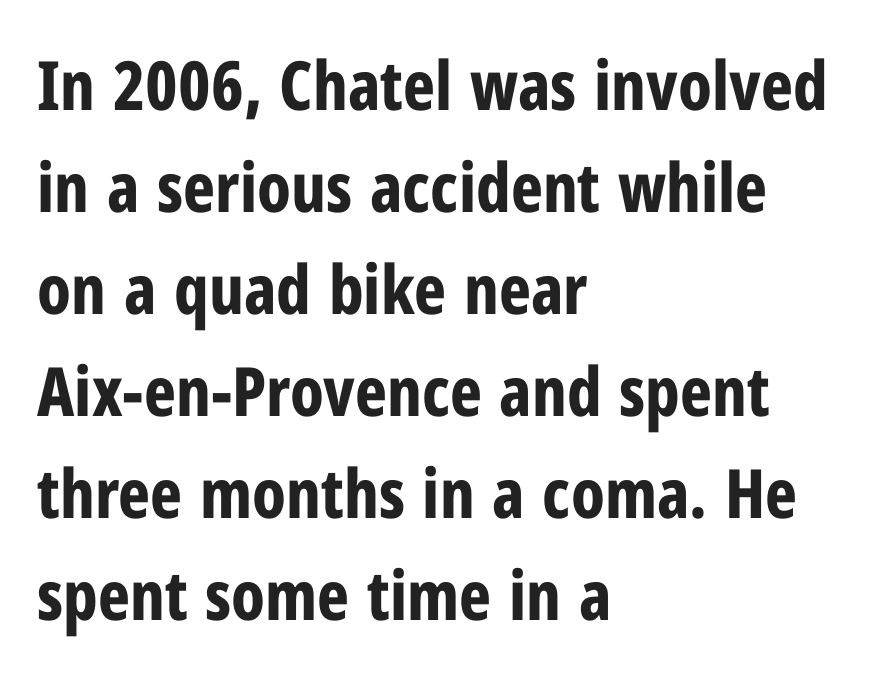
The image shows 68 px bold, condensed sans-serif type, upright; set left-aligned, normal line spacing (1.5x), normal letter spacing, not underlined; low stroke contrast and a medium x-height.
